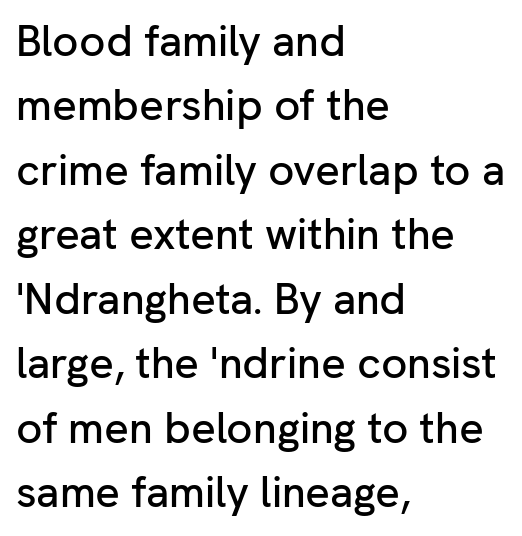
The image shows 43 px sans-serif type, upright; set left-aligned, normal line spacing (1.5x), normal letter spacing, not underlined; low stroke contrast and a medium x-height.
